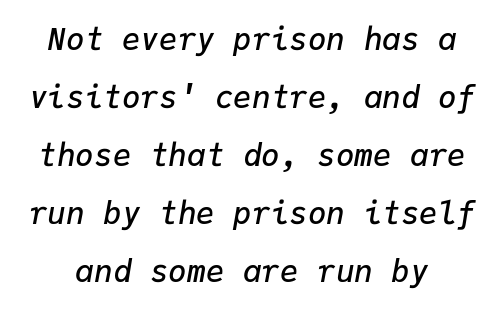
Q: Is the text bold? A: Semi-bold.
Q: Is the text italic (slanted)? A: Yes, it leans right by about 9 degrees.
Q: Is the text underlined? A: No.
Q: Is the spacing between letters normal or unusually wide? A: Normal.
Q: Width (condensed, normal, or wide)? A: Normal.
Q: Stroke contrast? A: Low.
Q: x-height? A: Medium.
Q: Monospaced? A: Yes.
